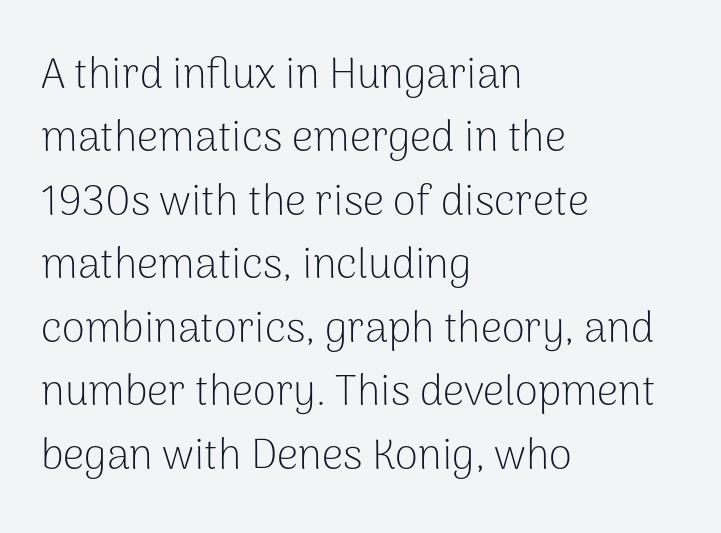
The image shows 42 px light sans-serif type, upright; set left-aligned, normal line spacing (1.51x), normal letter spacing, not underlined; low stroke contrast and a medium x-height.
